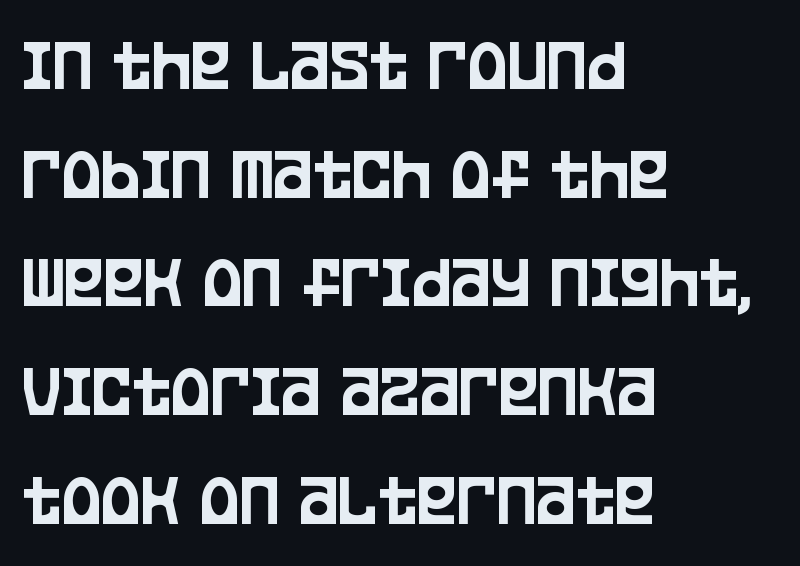
Q: Is the text italic (slanted)? A: No, it is upright.
Q: Is the typeface a serif or a sans-serif typeface? A: Sans-serif.
Q: Is the text underlined? A: No.
Q: How is the paragraph aligned? A: Left-aligned.
Q: Is the spacing between letters normal or unusually wide? A: Normal.
Q: Is the spacing between lines tight, normal or loose? A: Normal.
Q: Width (condensed, normal, or wide)? A: Condensed.
Q: Stroke contrast? A: Low.
Q: x-height? A: Large.
Q: Monospaced? A: No.
